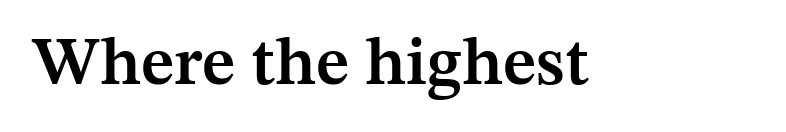
{"serif": "yes", "italic": "no", "bold": "semi", "weight": "semibold", "width": "normal", "stroke_contrast": "medium", "x_height": "medium", "monospaced": "no", "underline": "no", "letter_spacing": "normal", "letter_spacing_em": 0.0, "glyph_px": 67}
